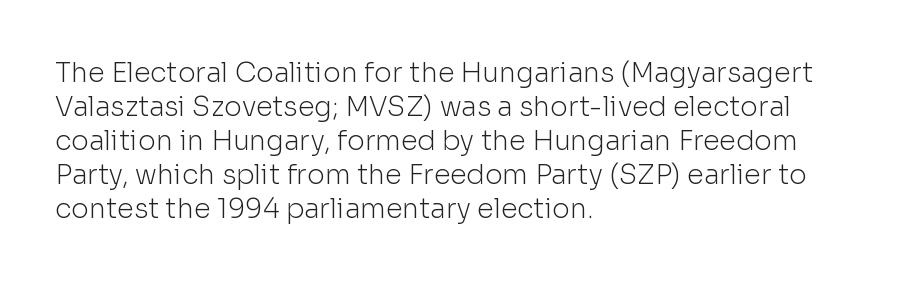
Q: Is the text bold? A: No.
Q: Is the text italic (slanted)? A: No, it is upright.
Q: Is the text underlined? A: No.
Q: How is the paragraph aligned? A: Left-aligned.
Q: Is the spacing between letters normal or unusually wide? A: Normal.
Q: Is the spacing between lines tight, normal or loose? A: Normal.
